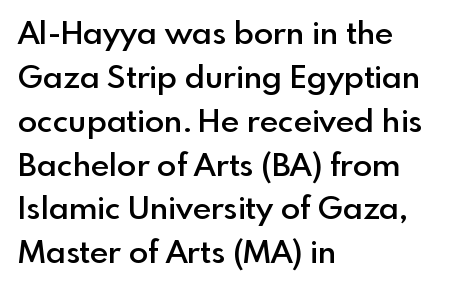
Q: Is the text bold? A: Semi-bold.
Q: Is the text italic (slanted)? A: No, it is upright.
Q: Is the typeface a serif or a sans-serif typeface? A: Sans-serif.
Q: Is the text underlined? A: No.
Q: How is the paragraph aligned? A: Left-aligned.
Q: Is the spacing between letters normal or unusually wide? A: Normal.
Q: Is the spacing between lines tight, normal or loose? A: Normal.
Q: Width (condensed, normal, or wide)? A: Normal.
Q: x-height? A: Small.
Q: Monospaced? A: No.
